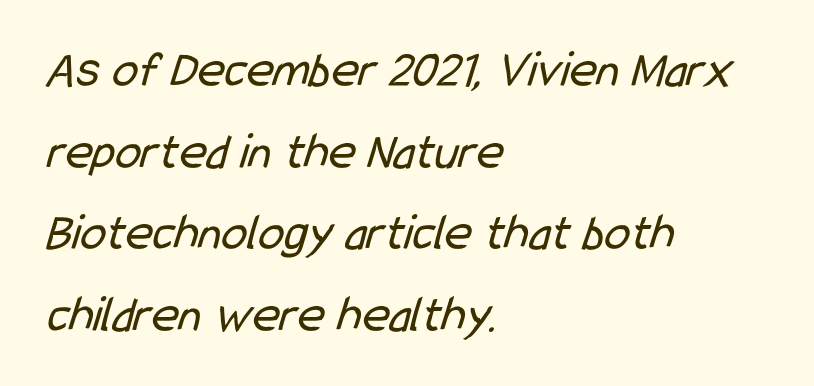
Q: Is the text bold? A: No.
Q: Is the typeface a serif or a sans-serif typeface? A: Sans-serif.
Q: Is the text underlined? A: No.
Q: How is the paragraph aligned? A: Left-aligned.
Q: Is the spacing between letters normal or unusually wide? A: Normal.
Q: Is the spacing between lines tight, normal or loose? A: Normal.
Q: Width (condensed, normal, or wide)? A: Condensed.
Q: Stroke contrast? A: Low.
Q: x-height? A: Medium.
Q: Monospaced? A: No.
